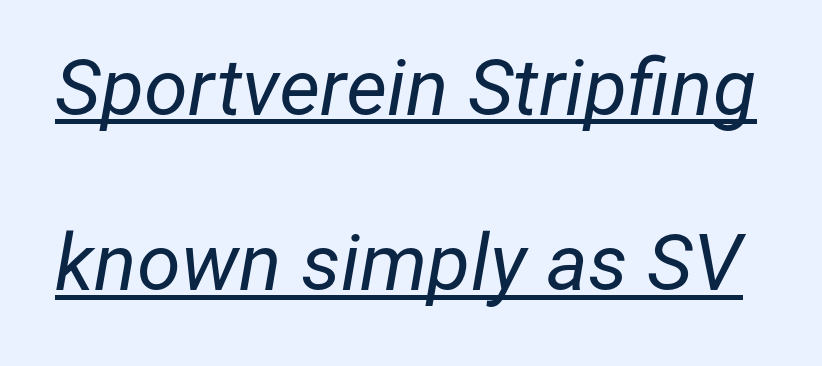
Style check: oblique. Compared with a typical body face, this is equally light or lighter still. This rendering leaves character spacing at its baseline value. Somebody hit Ctrl+U on this one — the words are underlined.
